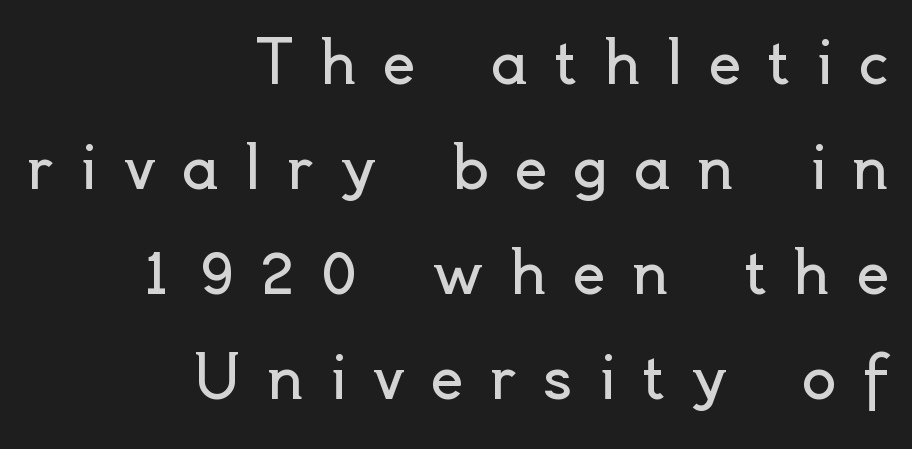
Think of a printed novel: that variable character pitch is what you see here. The compositor pushed each line to the right boundary. The type is letterspaced generously, with wide tracking. The font is comparable to plain body text, perhaps lighter.
